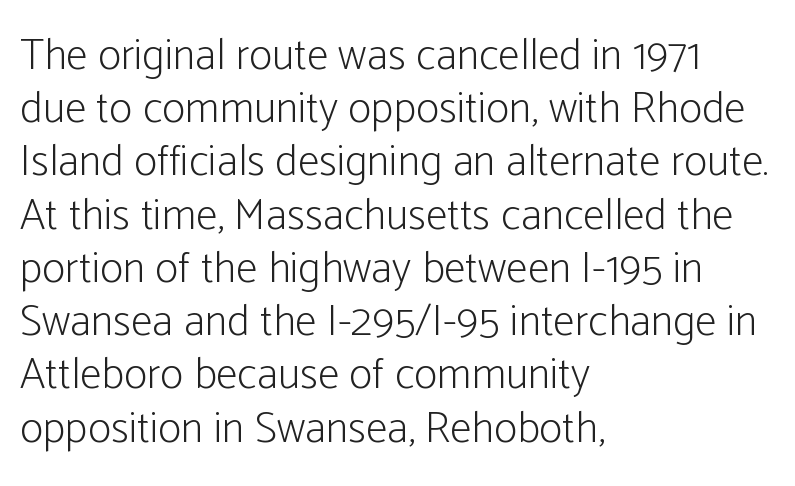
The image shows 44 px light, condensed sans-serif type, upright; set left-aligned, line spacing 1.21x, normal letter spacing, not underlined; low stroke contrast and a medium x-height.
